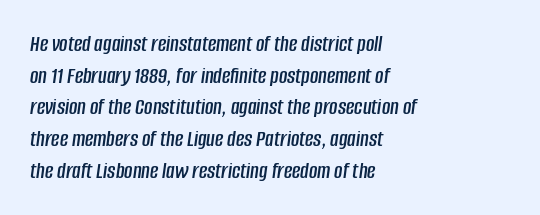
The image shows 23 px text type, italic (leaning right); set left-aligned, normal line spacing (1.38x), normal letter spacing, not underlined.
